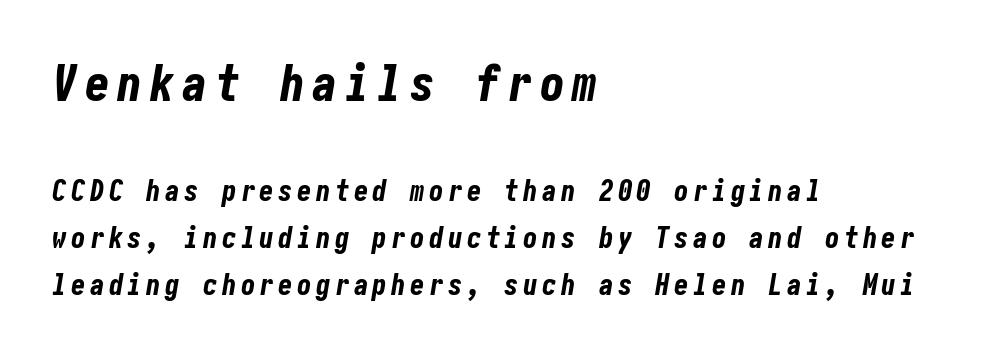
Q: Is the text bold? A: Yes.
Q: Is the text italic (slanted)? A: Yes, it leans right by about 10 degrees.
Q: Is the text underlined? A: No.
Q: How is the paragraph aligned? A: Left-aligned.
Q: Is the spacing between lines tight, normal or loose? A: Normal.
Q: Which block of text is set in a larger size, the first (top) or the second (bottom)? A: The first (top) one.
Q: Width (condensed, normal, or wide)? A: Condensed.
Q: Stroke contrast? A: Low.
Q: x-height? A: Medium.
